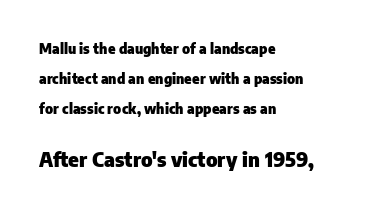
Q: Is the text bold? A: Yes.
Q: Is the text italic (slanted)? A: No, it is upright.
Q: Is the text underlined? A: No.
Q: How is the paragraph aligned? A: Left-aligned.
Q: Is the spacing between letters normal or unusually wide? A: Normal.
Q: Is the spacing between lines tight, normal or loose? A: Loose.
Q: Which block of text is set in a larger size, the first (top) or the second (bottom)? A: The second (bottom) one.
